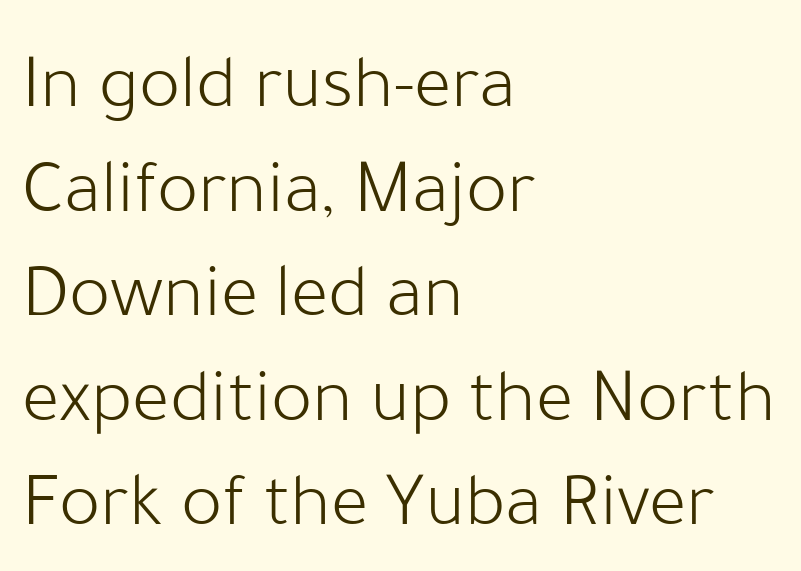
Type style note: lacks serifs. No heavy texture on the line: the type isn't bold. Characters follow at the spacing the type designer built in. Interline gaps are of average width in this sample.
